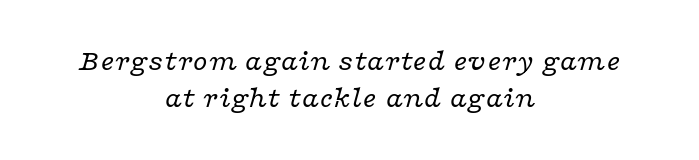
{"serif": "yes", "italic": "yes", "lean": "right", "slant_degrees": 16, "bold": "no", "weight": "regular", "width": "wide", "stroke_contrast": "low", "x_height": "medium", "monospaced": "no", "underline": "no", "align": "center", "line_spacing_ratio": 1.22, "letter_spacing": "normal", "letter_spacing_em": 0.0, "glyph_px": 30}
